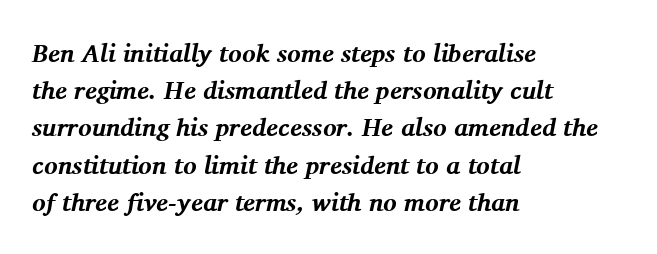
Q: Is the text bold? A: Yes.
Q: Is the text italic (slanted)? A: Yes, it leans right by about 11 degrees.
Q: Is the text underlined? A: No.
Q: How is the paragraph aligned? A: Left-aligned.
Q: Is the spacing between letters normal or unusually wide? A: Normal.
Q: Is the spacing between lines tight, normal or loose? A: Normal.
